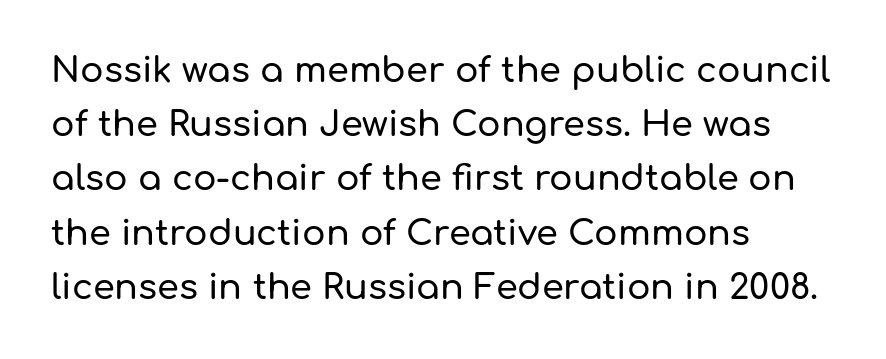
What's the leading like? Ordinary, nothing unusual. In terms of letterspacing, this is plain default setting. Is this a fixed-width face? No — the glyphs have proportional, varying widths. In CSS terms this would be text-align: left. A clean baseline with only descenders dipping below it. Check where the strokes stop: nothing finishes them off — pure sans.
